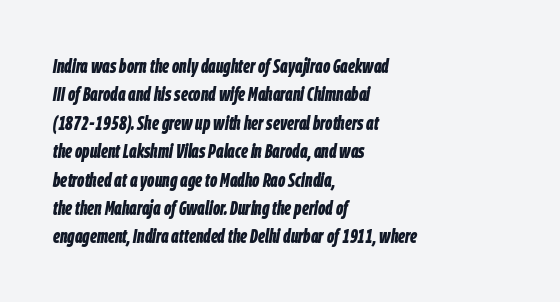
Teacher's note: observe the even left margin — that is flush-left alignment. Caption: standard tracking, unaltered. Rendered with sloped, italic letterforms. Quick note: underline off.
